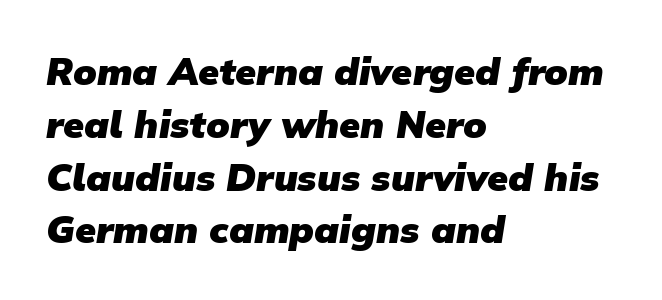
{"serif": "no", "bold": "yes", "weight": "heavy", "width": "normal", "stroke_contrast": "low", "x_height": "medium", "monospaced": "no", "underline": "no", "align": "left", "line_spacing": "normal", "line_spacing_ratio": 1.39, "letter_spacing": "normal", "letter_spacing_em": 0.0, "glyph_px": 38}
